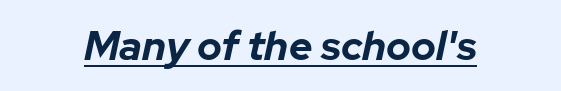
Q: Is the text bold? A: Yes.
Q: Is the text italic (slanted)? A: Yes, it leans right by about 12 degrees.
Q: Is the text underlined? A: Yes.
Q: How is the paragraph aligned? A: Centered.
Q: Is the spacing between letters normal or unusually wide? A: Normal.
Q: Width (condensed, normal, or wide)? A: Normal.
Q: Stroke contrast? A: Low.
Q: x-height? A: Medium.
Q: Monospaced? A: No.
